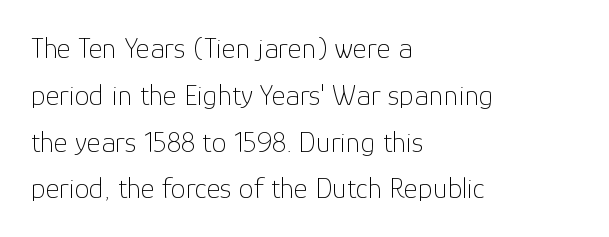
The image shows 30 px thin sans-serif type, upright; set left-aligned, normal line spacing (1.56x), normal letter spacing, not underlined; low stroke contrast and a medium x-height.
